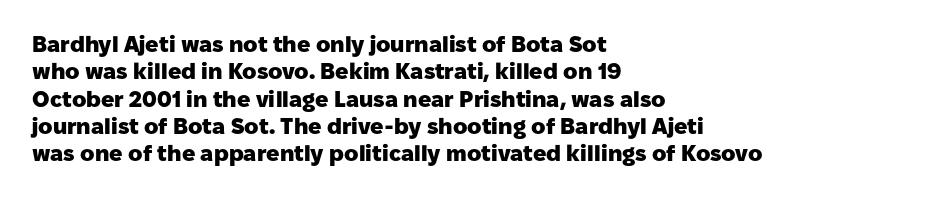
{"italic": "no", "bold": "yes", "underline": "no", "align": "left", "line_spacing_ratio": 1.24, "letter_spacing": "normal", "letter_spacing_em": 0.0, "glyph_px": 22}
